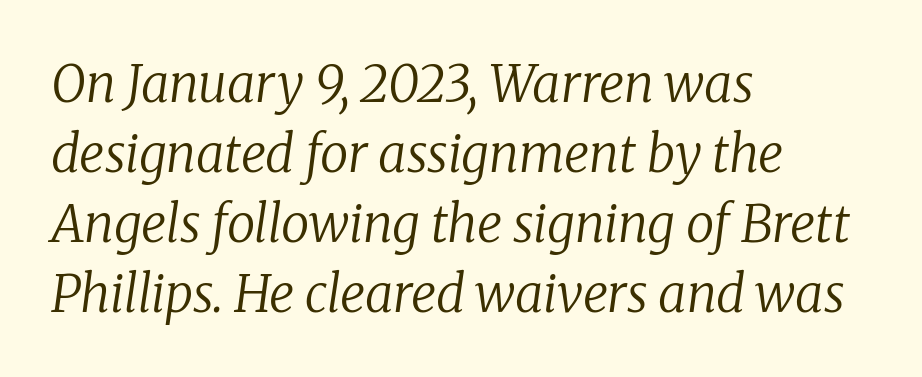
The image shows 51 px regular-weight serif type, italic (leaning right); set left-aligned, normal line spacing (1.37x), normal letter spacing, not underlined; low stroke contrast and a medium x-height.
